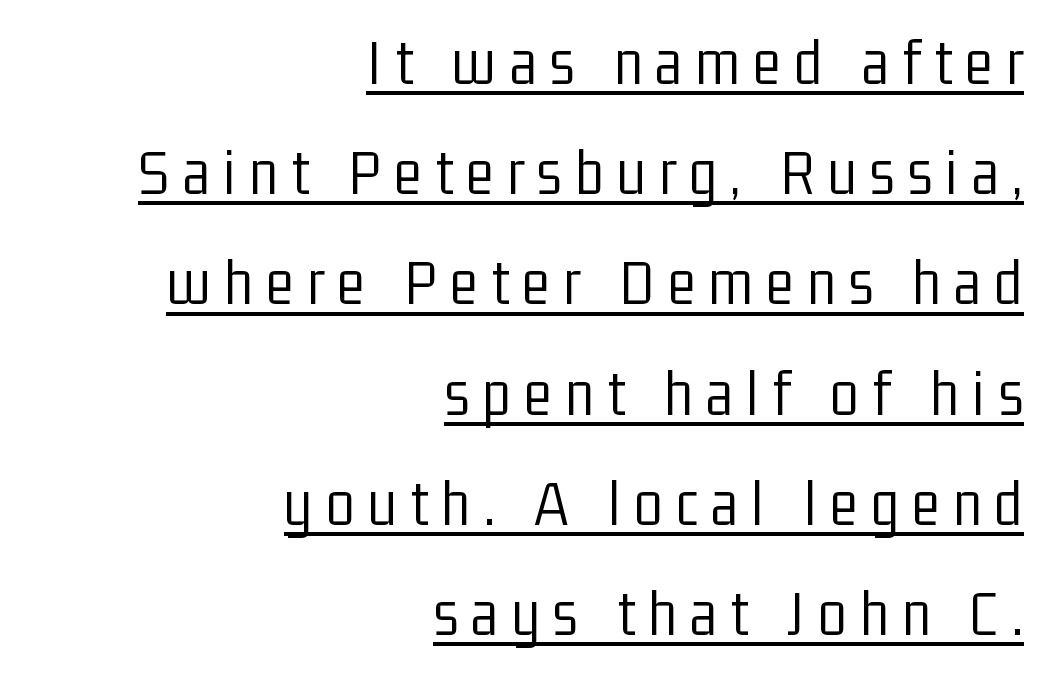
{"serif": "no", "italic": "no", "bold": "no", "weight": "light", "width": "condensed", "stroke_contrast": "low", "x_height": "medium", "monospaced": "no", "underline": "yes", "align": "right", "line_spacing": "normal", "line_spacing_ratio": 1.67, "letter_spacing": "wide", "letter_spacing_em": 0.2, "glyph_px": 66}
